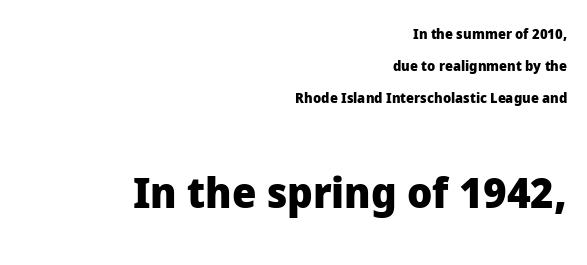
Q: Is the text bold? A: Yes.
Q: Is the text italic (slanted)? A: No, it is upright.
Q: Is the typeface a serif or a sans-serif typeface? A: Sans-serif.
Q: Is the text underlined? A: No.
Q: How is the paragraph aligned? A: Right-aligned.
Q: Is the spacing between letters normal or unusually wide? A: Normal.
Q: Is the spacing between lines tight, normal or loose? A: Loose.
Q: Which block of text is set in a larger size, the first (top) or the second (bottom)? A: The second (bottom) one.
Q: Width (condensed, normal, or wide)? A: Normal.
Q: Stroke contrast? A: Low.
Q: x-height? A: Medium.
Q: Monospaced? A: No.
